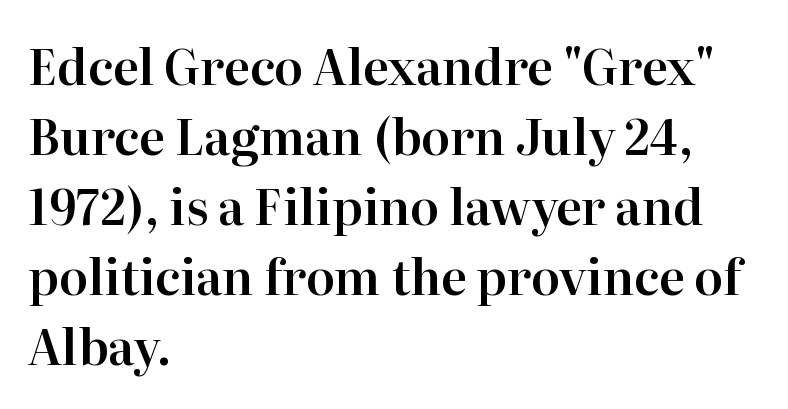
{"serif": "yes", "italic": "no", "width": "normal", "stroke_contrast": "high", "x_height": "medium", "monospaced": "no", "underline": "no", "align": "left", "line_spacing": "normal", "line_spacing_ratio": 1.46, "letter_spacing": "normal", "letter_spacing_em": 0.0, "glyph_px": 48}
